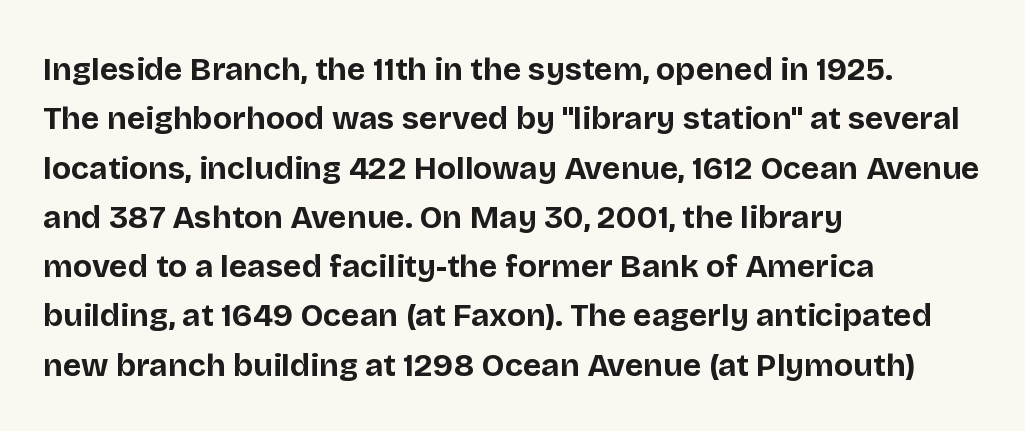
The image shows 32 px bold sans-serif type, upright; set left-aligned, normal line spacing (1.54x), normal letter spacing, not underlined; low stroke contrast and a large x-height.
